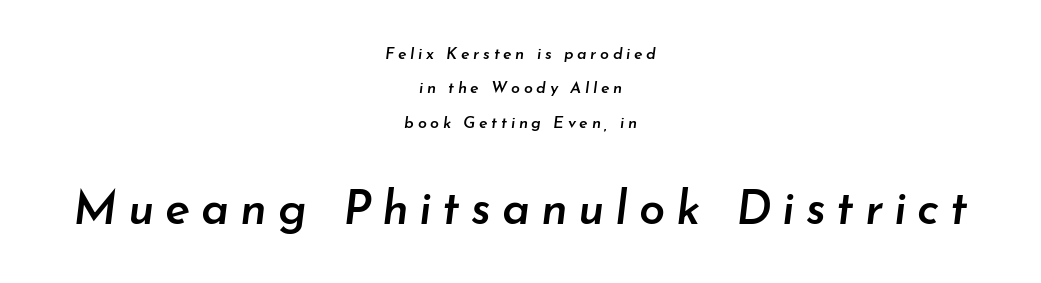
The image shows 47 px semibold type, italic (leaning right); set centered, loose line spacing (2.15x), unusually wide letter spacing (+0.23 em), not underlined; the second (bottom) block is 2.94x larger; low stroke contrast and a small x-height.
